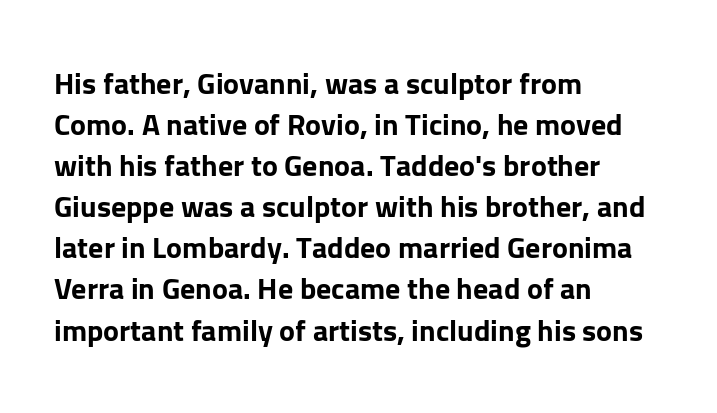
Q: Is the text bold? A: Yes.
Q: Is the text italic (slanted)? A: No, it is upright.
Q: Is the typeface a serif or a sans-serif typeface? A: Sans-serif.
Q: Is the text underlined? A: No.
Q: How is the paragraph aligned? A: Left-aligned.
Q: Is the spacing between letters normal or unusually wide? A: Normal.
Q: Is the spacing between lines tight, normal or loose? A: Normal.
Q: Width (condensed, normal, or wide)? A: Normal.
Q: Stroke contrast? A: Low.
Q: x-height? A: Medium.
Q: Monospaced? A: No.
